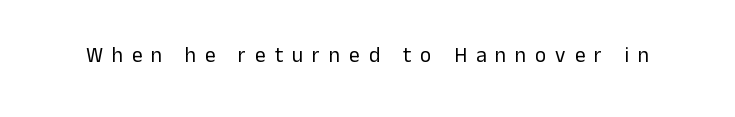
The image shows 21 px text type, upright; set unusually wide letter spacing (+0.43 em), not underlined.
